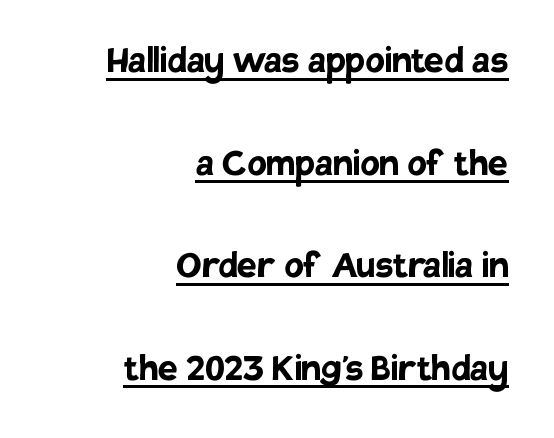
Varying glyph widths throughout — classic text-font behaviour. Students, observe the line beneath the letters — that is underlining. Serif or sans? Sans — the stroke terminals are bare. Typesetter's note: full bold, strokes at maximum text heaviness.
